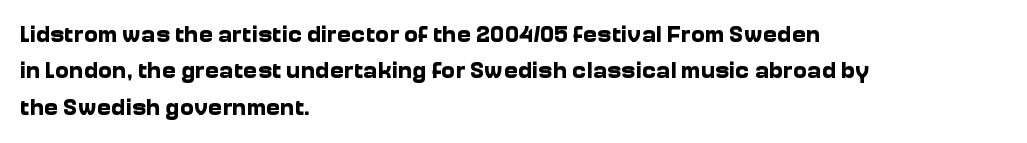
Q: Is the text bold? A: Yes.
Q: Is the text italic (slanted)? A: No, it is upright.
Q: Is the text underlined? A: No.
Q: How is the paragraph aligned? A: Left-aligned.
Q: Is the spacing between letters normal or unusually wide? A: Normal.
Q: Is the spacing between lines tight, normal or loose? A: Normal.
